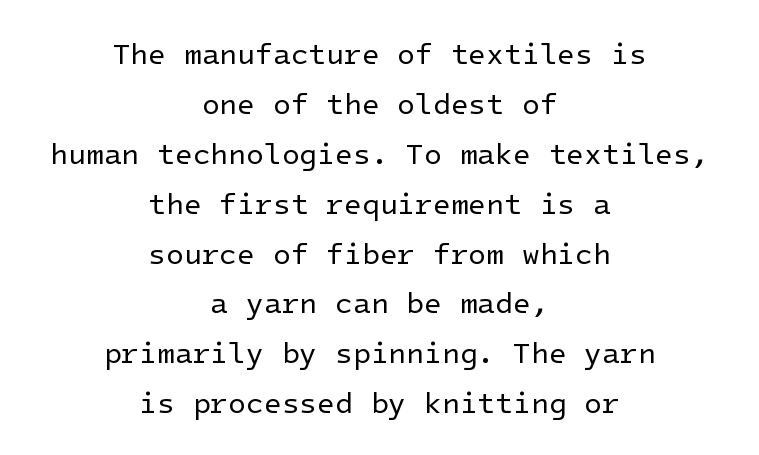
{"serif": "no", "italic": "no", "bold": "no", "weight": "regular", "width": "normal", "stroke_contrast": "low", "x_height": "medium", "underline": "no", "align": "center", "line_spacing_ratio": 1.72, "letter_spacing": "normal", "letter_spacing_em": 0.0, "glyph_px": 29}
